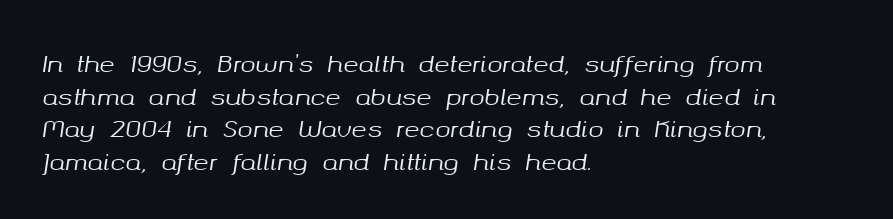
Q: Is the text italic (slanted)? A: Yes, it leans right by about 8 degrees.
Q: Is the text underlined? A: No.
Q: How is the paragraph aligned? A: Left-aligned.
Q: Is the spacing between letters normal or unusually wide? A: Normal.
Q: Is the spacing between lines tight, normal or loose? A: Normal.
